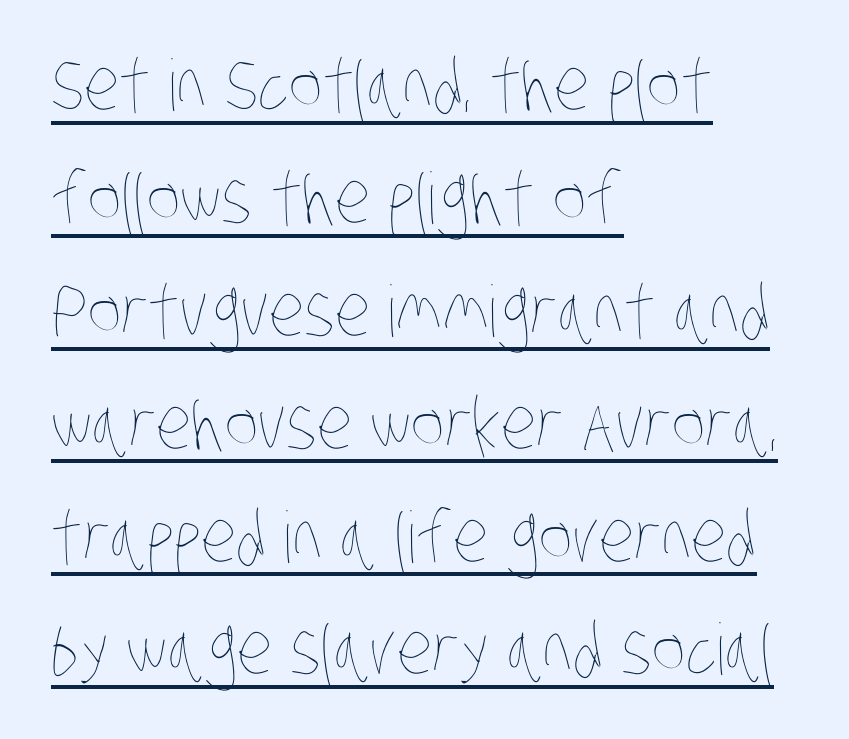
This rendering features underlined lettering. On a weight scale, this lands at 450 or below. Each word holds together tightly as a unit, with standard inter-letter gaps. The space between consecutive lines is moderate. These lines are rendered in a variable-pitch font. The rag falls on the right side of this text block.
